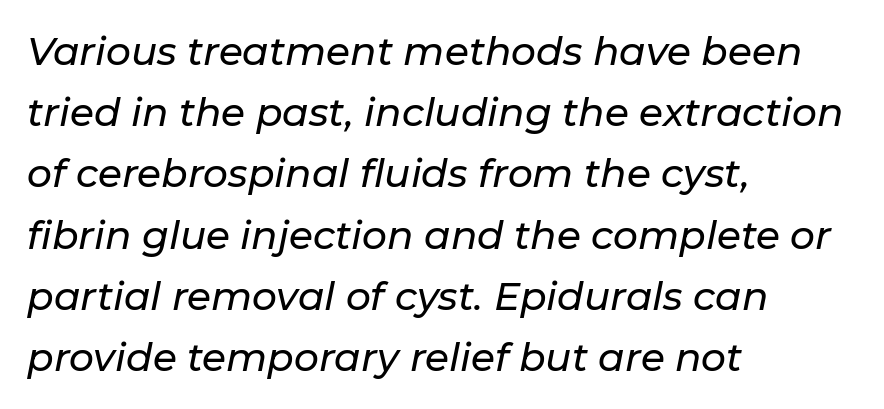
{"italic": "yes", "lean": "right", "slant_degrees": 11, "width": "normal", "stroke_contrast": "low", "x_height": "medium", "monospaced": "no", "underline": "no", "align": "left", "line_spacing": "normal", "line_spacing_ratio": 1.57, "letter_spacing": "normal", "letter_spacing_em": 0.0, "glyph_px": 39}
